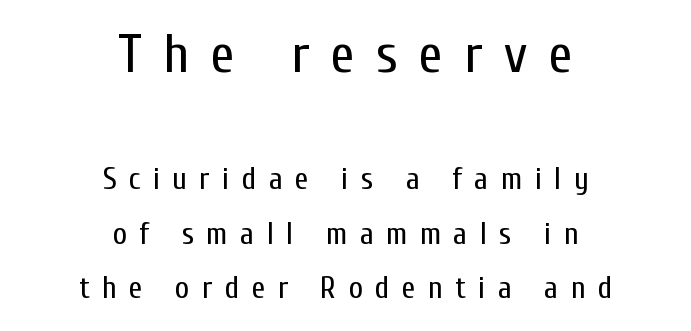
Do the letters lean? They stand straight. Decoration check: the copy has no underline. Reading down the block, each line starts at a different indent, mirrored at its end. The letters in the upper block stand taller than those in the block below. These lines are composed in type without serifs. The line texture is sparse and dotted thanks to wide tracking.
